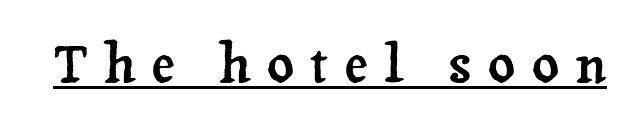
Q: Is the text italic (slanted)? A: No, it is upright.
Q: Is the typeface a serif or a sans-serif typeface? A: Serif.
Q: Is the text underlined? A: Yes.
Q: Is the spacing between letters normal or unusually wide? A: Unusually wide.
Q: Width (condensed, normal, or wide)? A: Normal.
Q: Stroke contrast? A: Low.
Q: x-height? A: Medium.
Q: Monospaced? A: No.
